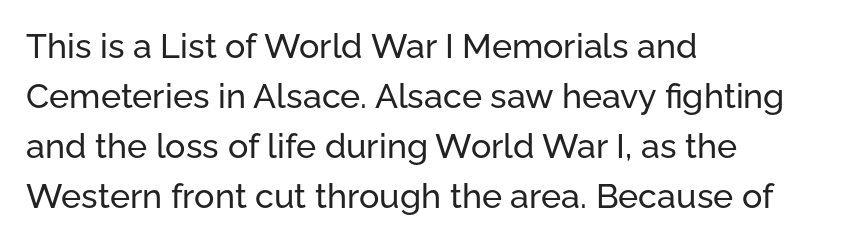
{"serif": "no", "italic": "no", "width": "normal", "stroke_contrast": "low", "x_height": "medium", "monospaced": "no", "underline": "no", "align": "left", "line_spacing": "normal", "line_spacing_ratio": 1.47, "letter_spacing": "normal", "letter_spacing_em": 0.0, "glyph_px": 34}
